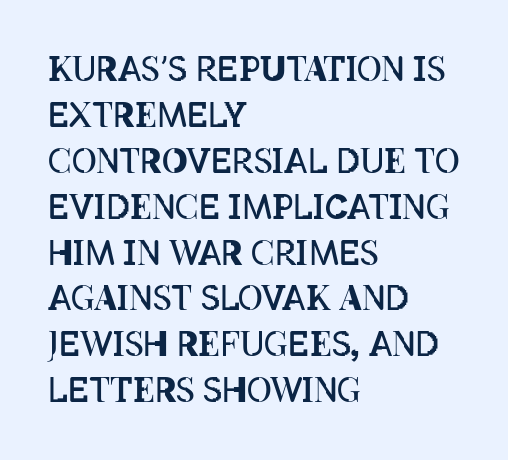
{"italic": "no", "bold": "no", "weight": "regular", "width": "condensed", "stroke_contrast": "low", "x_height": "large", "monospaced": "no", "underline": "no", "align": "left", "line_spacing": "normal", "line_spacing_ratio": 1.35, "letter_spacing": "normal", "letter_spacing_em": 0.0, "glyph_px": 34}
